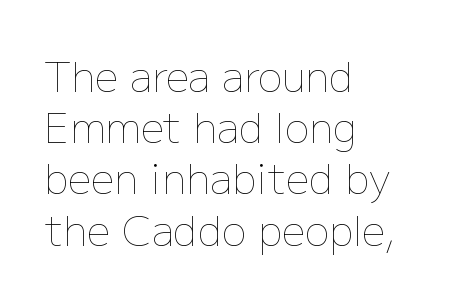
The image shows 41 px thin type, upright; set left-aligned, normal line spacing (1.25x), normal letter spacing, not underlined; low stroke contrast and a medium x-height.
